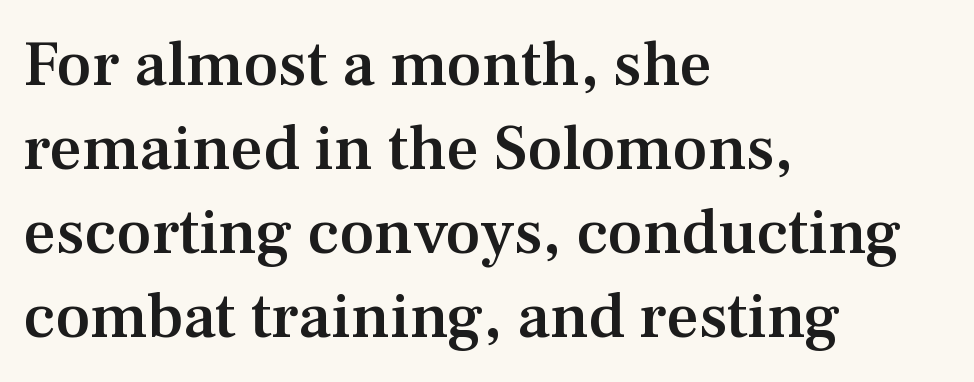
{"serif": "yes", "italic": "no", "bold": "semi", "weight": "semibold", "width": "normal", "stroke_contrast": "medium", "x_height": "medium", "monospaced": "no", "underline": "no", "align": "left", "line_spacing": "normal", "line_spacing_ratio": 1.31, "letter_spacing": "normal", "letter_spacing_em": 0.0, "glyph_px": 64}
